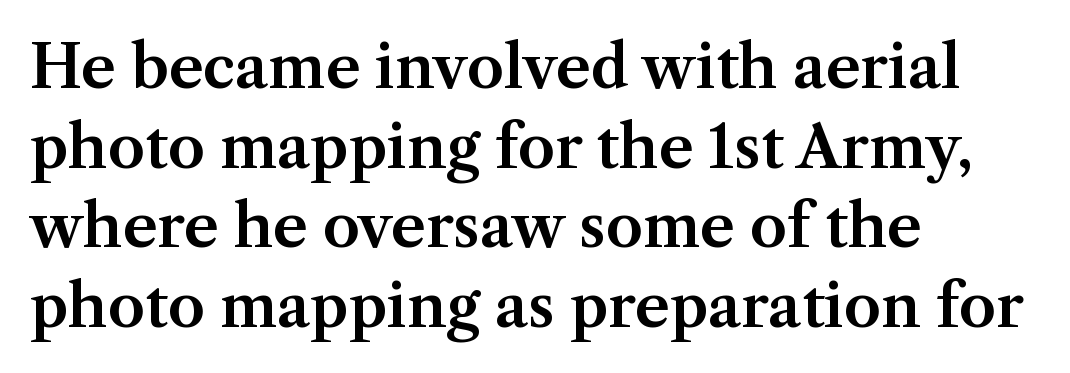
Has an underline been added? It has not. Proportional: the letters do not fall into vertical columns. How would I describe the line gaps? Plain and ordinary. Characters follow at the spacing the type designer built in. Font category for this specimen: serif.
